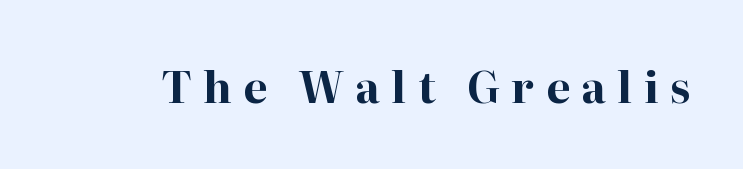
The image shows 43 px bold serif type, upright; set unusually wide letter spacing (+0.27 em), not underlined; high stroke contrast and a medium x-height.
